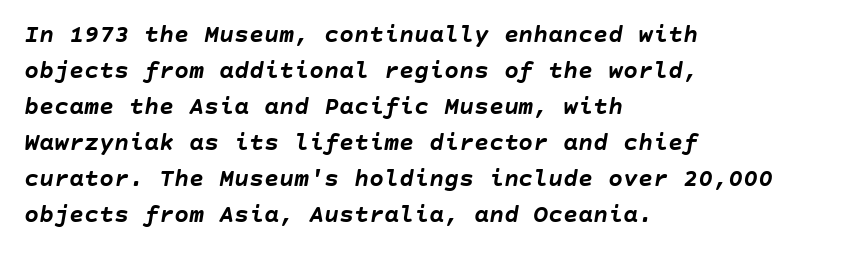
The image shows 25 px bold type, italic (leaning right); set left-aligned, normal line spacing (1.44x), normal letter spacing, not underlined.
